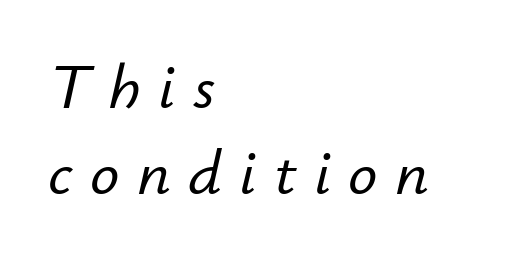
The axis of the letterforms is tilted away from vertical. These lines are rendered in a variable-pitch font. Each line starts at the same left margin while the right side varies. Descenders are the only things crossing below the line.
